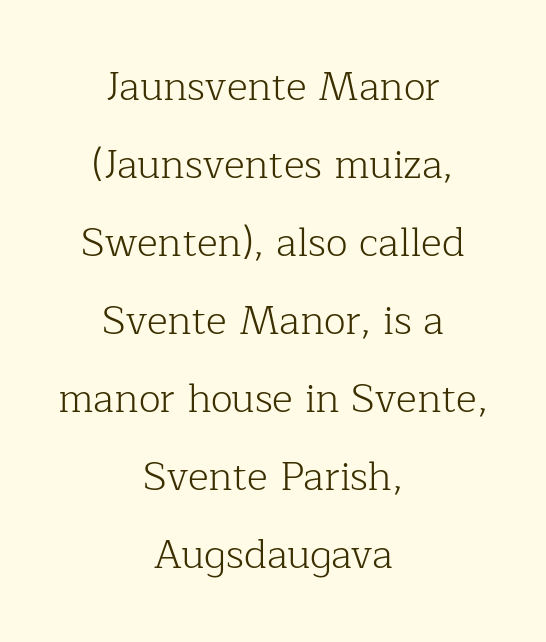
Just letters on the line, the space beneath them empty. Nope, not italic — everything's standing straight. A typesetter would call this proportional, since set widths differ per character. Loosely led — the rows are spread out.
